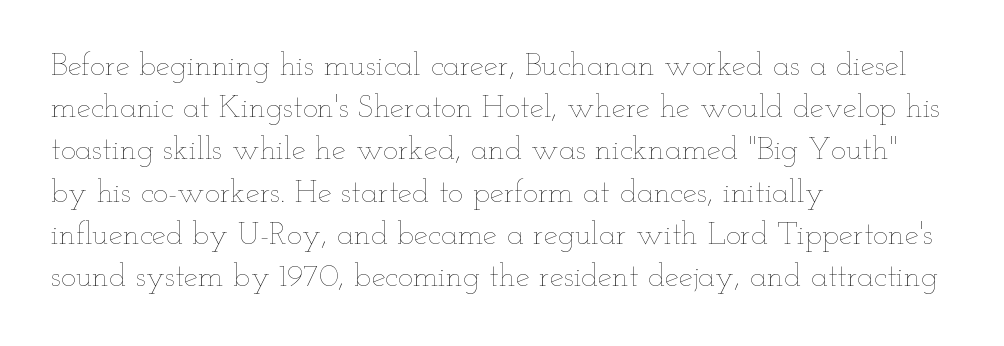
The image shows 32 px thin, wide type, upright; set left-aligned, normal line spacing (1.32x), normal letter spacing, not underlined; low stroke contrast and a small x-height.
